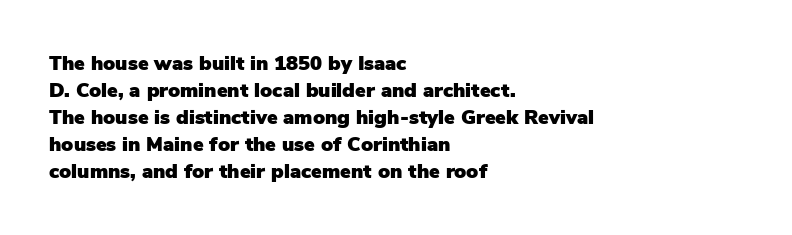
Q: Is the text italic (slanted)? A: No, it is upright.
Q: Is the text underlined? A: No.
Q: How is the paragraph aligned? A: Left-aligned.
Q: Is the spacing between letters normal or unusually wide? A: Normal.
Q: Is the spacing between lines tight, normal or loose? A: Normal.
